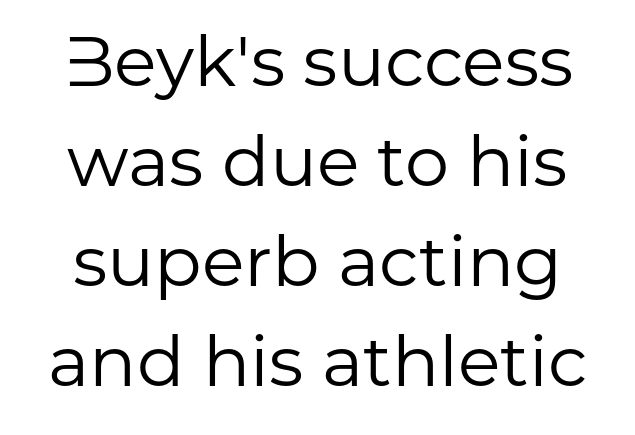
Typographically, this falls in the sans-serif category. Quick note: underline off. The face used here is rendered with its standard letterfit. This is not heavy type; no bold has been used.
